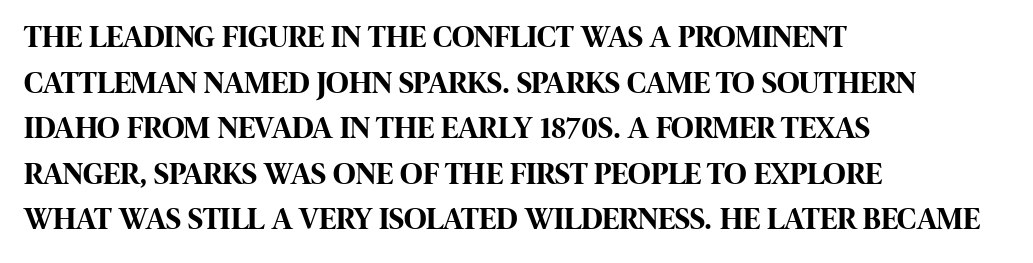
{"serif": "no", "italic": "no", "bold": "yes", "weight": "bold", "width": "condensed", "stroke_contrast": "high", "x_height": "large", "monospaced": "no", "underline": "no", "align": "left", "line_spacing": "normal", "line_spacing_ratio": 1.47, "letter_spacing": "normal", "letter_spacing_em": 0.0, "glyph_px": 31}
